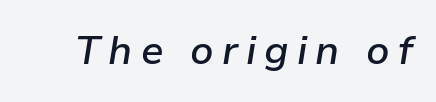
The image shows 40 px semibold type, italic (leaning right); set unusually wide letter spacing (+0.2 em), not underlined; low stroke contrast and a medium x-height.
